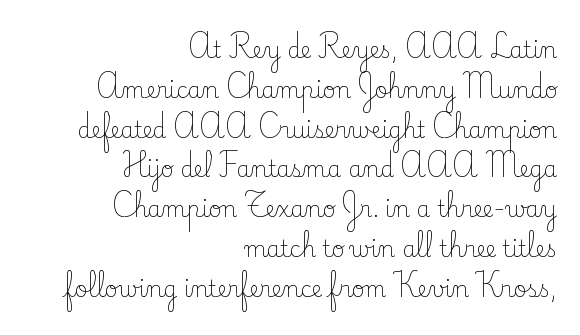
{"italic": "no", "bold": "no", "underline": "no", "align": "right", "line_spacing_ratio": 1.81, "letter_spacing": "normal", "letter_spacing_em": 0.0, "glyph_px": 22}
